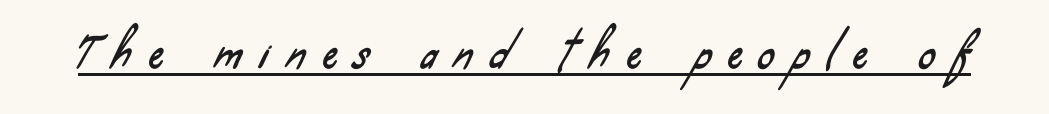
{"serif": "no", "width": "condensed", "stroke_contrast": "low", "x_height": "small", "monospaced": "no", "underline": "yes", "letter_spacing": "wide", "letter_spacing_em": 0.43, "glyph_px": 41}
